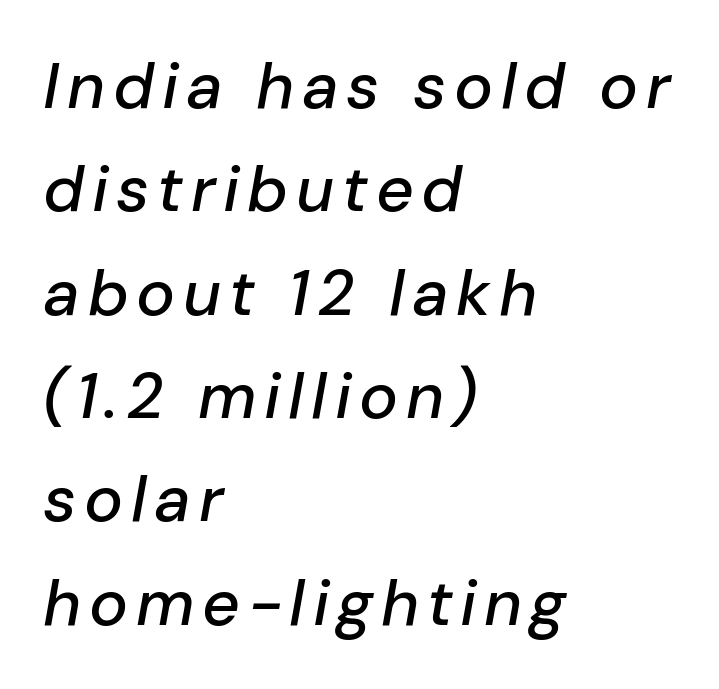
The image shows 65 px text type, italic (leaning right); set left-aligned, normal line spacing (1.59x), not underlined; low stroke contrast and a medium x-height.
